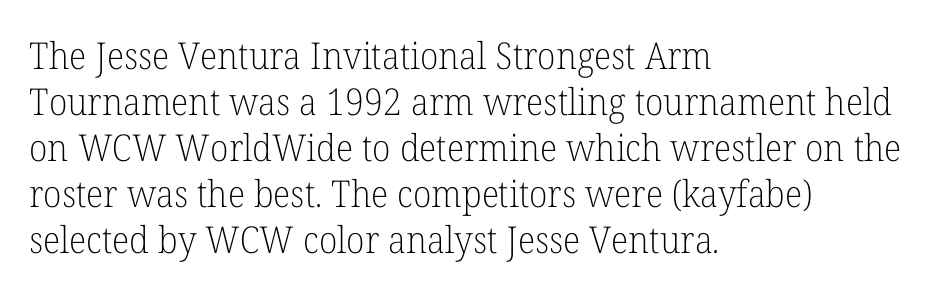
Q: Is the text bold? A: No.
Q: Is the text italic (slanted)? A: No, it is upright.
Q: Is the typeface a serif or a sans-serif typeface? A: Serif.
Q: Is the text underlined? A: No.
Q: How is the paragraph aligned? A: Left-aligned.
Q: Is the spacing between letters normal or unusually wide? A: Normal.
Q: Width (condensed, normal, or wide)? A: Normal.
Q: Stroke contrast? A: Low.
Q: x-height? A: Medium.
Q: Monospaced? A: No.
